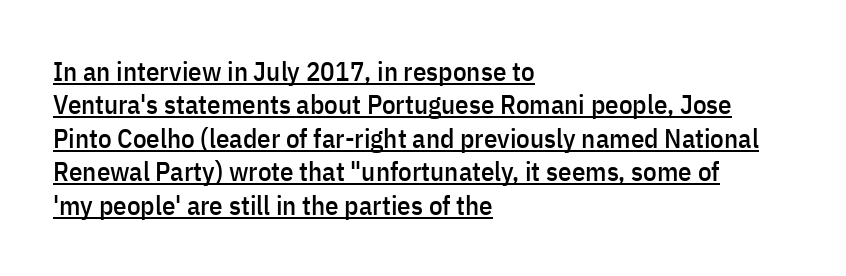
Italic: no, the glyphs are upright roman. The passage shown is underscored from start to finish. Spacing between characters is what you'd get straight out of the box. Which margin do the lines hug? The left one — the right edge is uneven.
